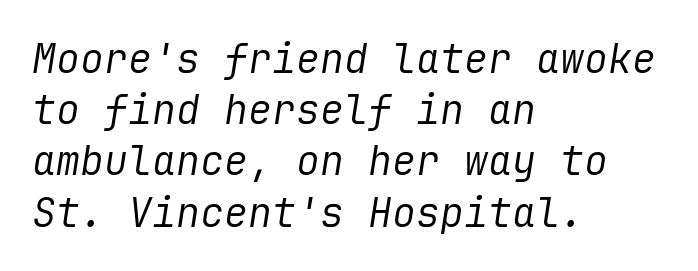
Q: Is the text bold? A: No.
Q: Is the text italic (slanted)? A: Yes, it leans right by about 9 degrees.
Q: Is the text underlined? A: No.
Q: How is the paragraph aligned? A: Left-aligned.
Q: Is the spacing between letters normal or unusually wide? A: Normal.
Q: Is the spacing between lines tight, normal or loose? A: Normal.
Q: Width (condensed, normal, or wide)? A: Normal.
Q: Stroke contrast? A: Low.
Q: x-height? A: Medium.
